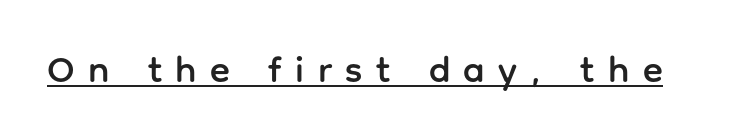
The image shows 37 px sans-serif type, upright; set unusually wide letter spacing (+0.36 em), underlined; low stroke contrast and a medium x-height.
